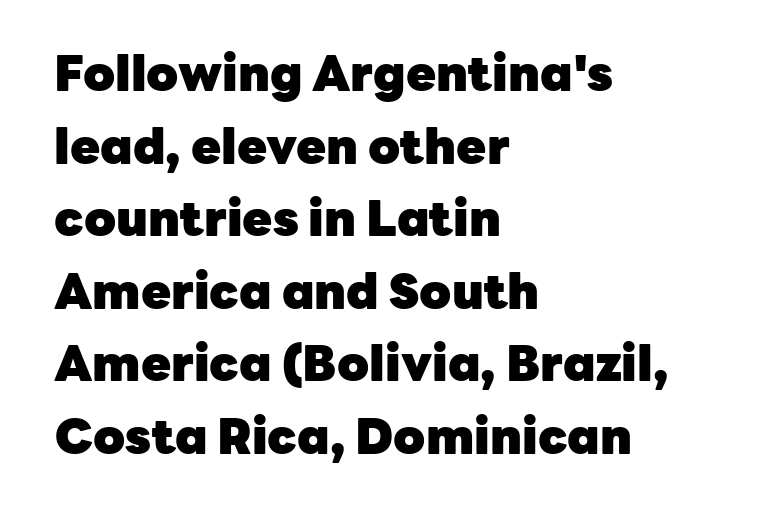
Words appear dense and cohesive because spacing is normal. The typesetter chose a ragged-right arrangement here. Nope, not italic — everything's standing straight. Note the varied advance widths — an 'i' is clearly narrower than an 'm'. A typesetter would label this face a sans.
